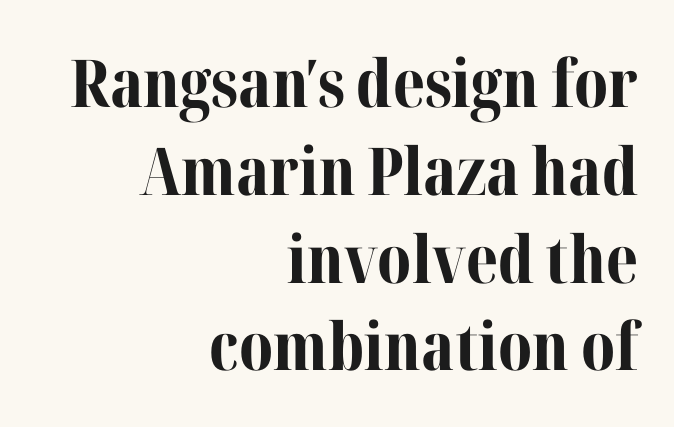
{"serif": "yes", "italic": "no", "bold": "yes", "weight": "bold", "width": "normal", "stroke_contrast": "medium", "x_height": "medium", "monospaced": "no", "underline": "no", "align": "right", "line_spacing": "normal", "line_spacing_ratio": 1.33, "letter_spacing": "normal", "letter_spacing_em": 0.0, "glyph_px": 66}
